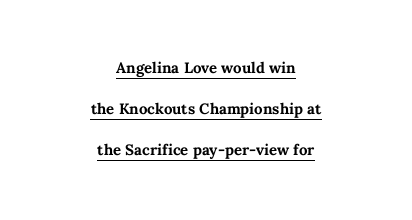
{"italic": "no", "bold": "yes", "underline": "yes", "align": "center", "line_spacing": "loose", "line_spacing_ratio": 2.06, "letter_spacing": "normal", "letter_spacing_em": 0.0, "glyph_px": 20}
